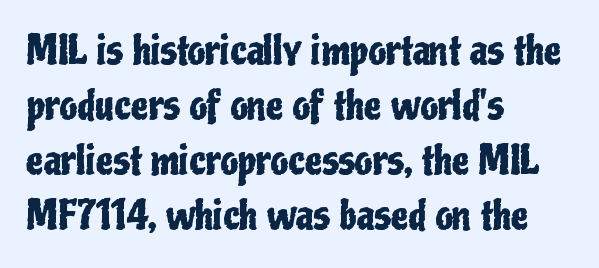
This block has exactly the height ordinary leading produces. Honestly, the letter spacing is just normal — you wouldn't notice it. Each row of text sits above clean, open space. This rendering employs a face without finishing strokes, i.e., a sans-serif.
